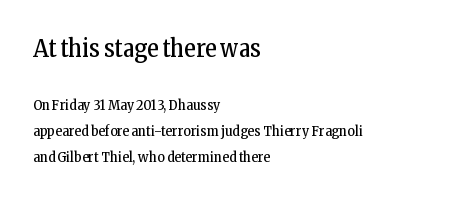
Q: Is the text bold? A: No.
Q: Is the text italic (slanted)? A: No, it is upright.
Q: Is the text underlined? A: No.
Q: How is the paragraph aligned? A: Left-aligned.
Q: Is the spacing between letters normal or unusually wide? A: Normal.
Q: Which block of text is set in a larger size, the first (top) or the second (bottom)? A: The first (top) one.
